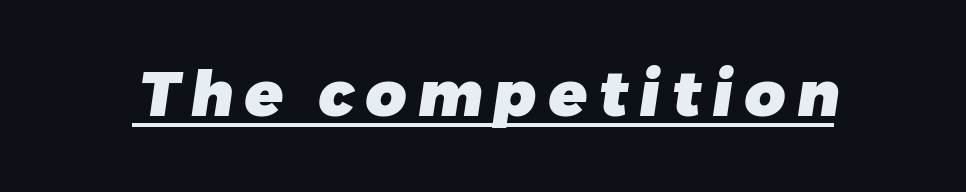
Students, observe the line beneath the letters — that is underlining. Each letter keeps its own natural width here, so spacing adapts to shape. No feet cap the strokes, marking this as sans-serif type. Strong, thick strokes mark this as bold type.
